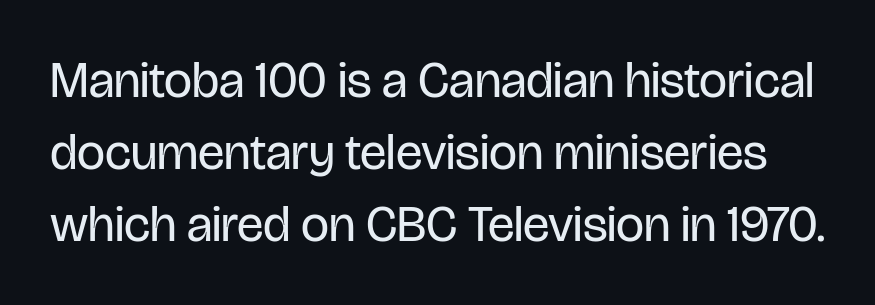
The image shows 50 px regular-weight, condensed sans-serif type, upright; set normal line spacing (1.44x), normal letter spacing, not underlined; low stroke contrast and a large x-height.
